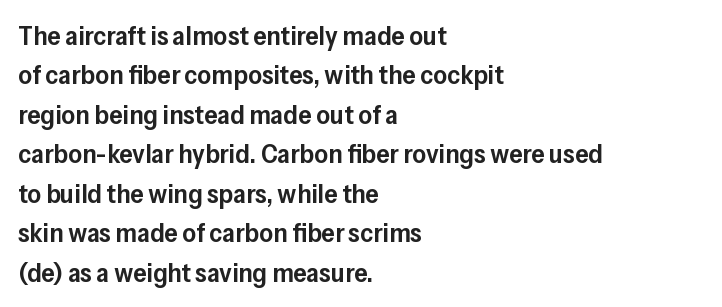
{"italic": "no", "bold": "semi", "underline": "no", "align": "left", "line_spacing": "normal", "line_spacing_ratio": 1.46, "letter_spacing": "normal", "letter_spacing_em": 0.0, "glyph_px": 27}
